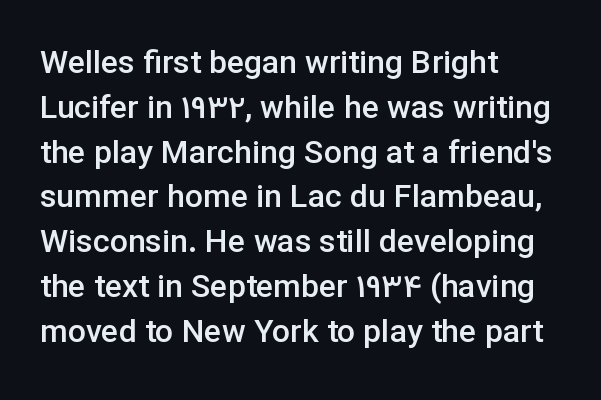
{"serif": "no", "italic": "no", "bold": "semi", "weight": "semibold", "width": "normal", "stroke_contrast": "low", "x_height": "medium", "monospaced": "no", "underline": "no", "align": "left", "line_spacing": "normal", "line_spacing_ratio": 1.4, "letter_spacing": "normal", "letter_spacing_em": 0.0, "glyph_px": 32}
